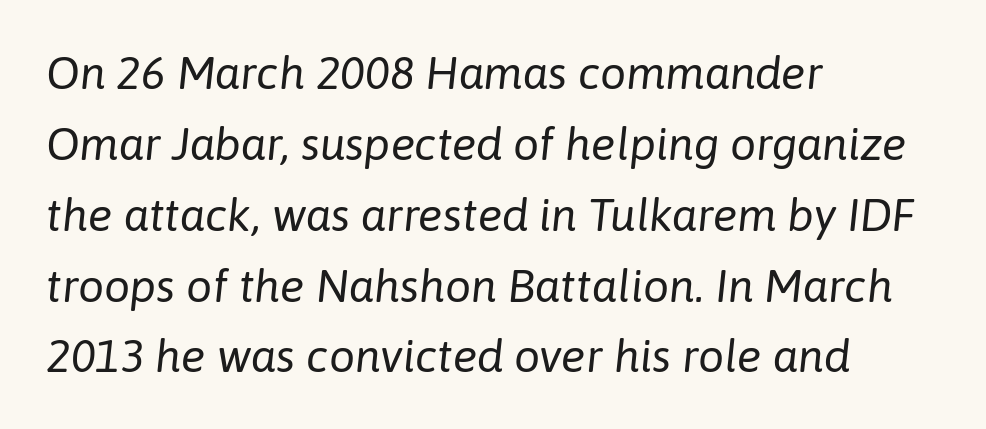
The image shows 46 px regular-weight type, italic (leaning right); set left-aligned, normal line spacing (1.54x), normal letter spacing, not underlined; low stroke contrast and a medium x-height.
